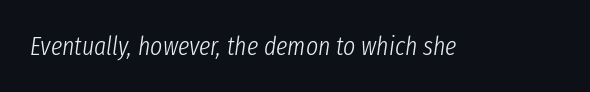
No chunkiness to these letters — they're not bold. Is the type slanted? Yes — the strokes lean at a clear angle. The baseline area is clear. The face used here is rendered with its standard letterfit.
